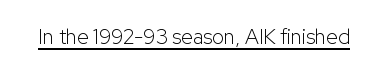
Italic: no, the glyphs are upright roman. You can see a thin bar hugging the bottom of the glyphs. Nothing heavy about these letters — not bold at all. Look at the tracking — it's just the regular setting, nothing added.
